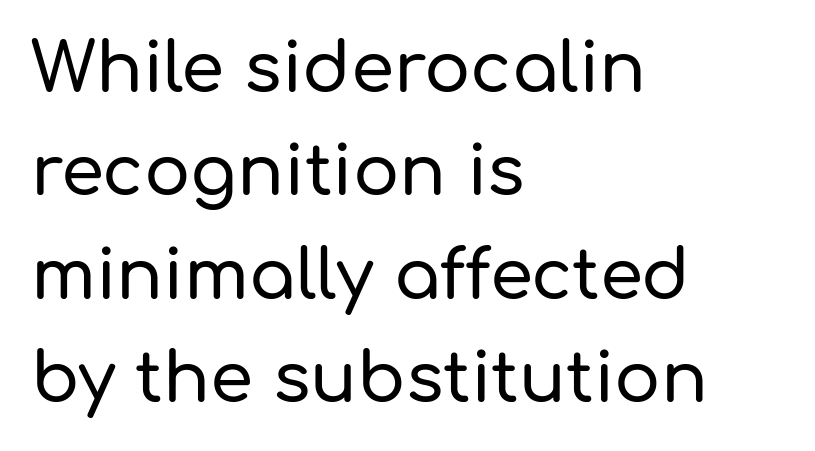
The image shows 69 px sans-serif type, upright; set left-aligned, normal line spacing (1.5x), normal letter spacing, not underlined; low stroke contrast and a medium x-height.
